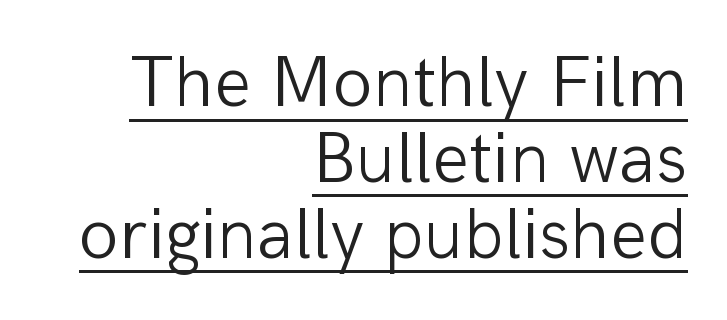
Q: Is the text bold? A: No.
Q: Is the text italic (slanted)? A: No, it is upright.
Q: Is the typeface a serif or a sans-serif typeface? A: Sans-serif.
Q: Is the text underlined? A: Yes.
Q: How is the paragraph aligned? A: Right-aligned.
Q: Is the spacing between letters normal or unusually wide? A: Normal.
Q: Is the spacing between lines tight, normal or loose? A: Tight.
Q: Width (condensed, normal, or wide)? A: Normal.
Q: Stroke contrast? A: Low.
Q: x-height? A: Medium.
Q: Monospaced? A: No.
